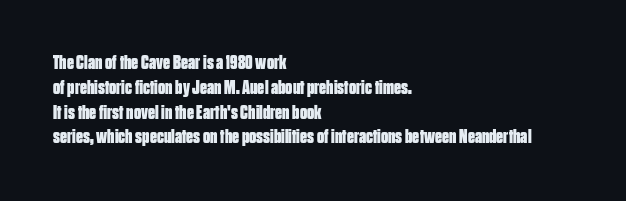
{"italic": "no", "bold": "yes", "underline": "no", "align": "left", "line_spacing_ratio": 1.24, "letter_spacing": "normal", "letter_spacing_em": 0.0, "glyph_px": 20}
